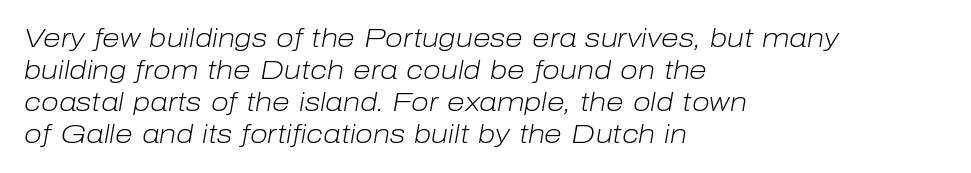
Q: Is the text bold? A: No.
Q: Is the text italic (slanted)? A: Yes, it leans right by about 10 degrees.
Q: Is the text underlined? A: No.
Q: How is the paragraph aligned? A: Left-aligned.
Q: Is the spacing between letters normal or unusually wide? A: Normal.
